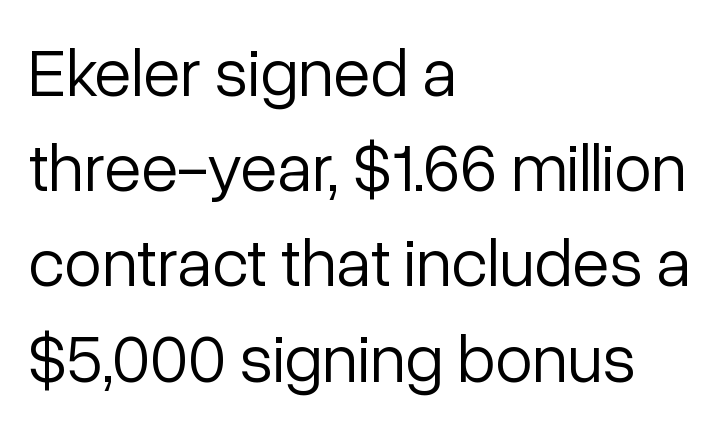
Q: Is the text bold? A: No.
Q: Is the text italic (slanted)? A: No, it is upright.
Q: Is the typeface a serif or a sans-serif typeface? A: Sans-serif.
Q: Is the text underlined? A: No.
Q: How is the paragraph aligned? A: Left-aligned.
Q: Is the spacing between letters normal or unusually wide? A: Normal.
Q: Is the spacing between lines tight, normal or loose? A: Normal.
Q: Width (condensed, normal, or wide)? A: Normal.
Q: Stroke contrast? A: Low.
Q: x-height? A: Medium.
Q: Monospaced? A: No.
